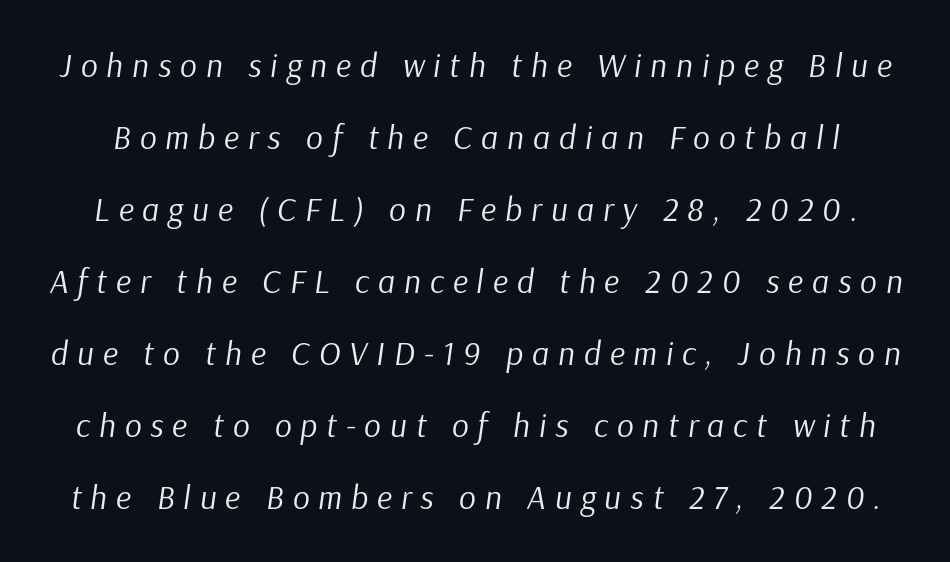
Q: Is the text bold? A: No.
Q: Is the text italic (slanted)? A: Yes, it leans right by about 9 degrees.
Q: Is the text underlined? A: No.
Q: Is the spacing between letters normal or unusually wide? A: Unusually wide.
Q: Is the spacing between lines tight, normal or loose? A: Loose.
Q: Width (condensed, normal, or wide)? A: Normal.
Q: Stroke contrast? A: Low.
Q: x-height? A: Medium.
Q: Monospaced? A: No.
